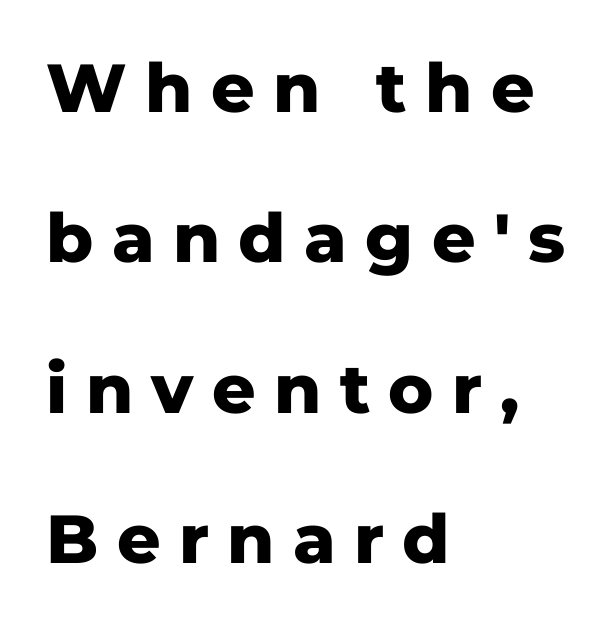
{"serif": "no", "italic": "no", "bold": "yes", "weight": "heavy", "width": "normal", "stroke_contrast": "low", "x_height": "medium", "monospaced": "no", "underline": "no", "align": "left", "line_spacing": "loose", "line_spacing_ratio": 2.21, "letter_spacing": "wide", "letter_spacing_em": 0.27, "glyph_px": 68}
